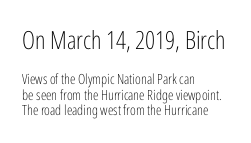
The image shows 25 px text type, upright; set left-aligned, tight line spacing (1.1x), normal letter spacing, not underlined; the first (top) block is 1.79x larger.
